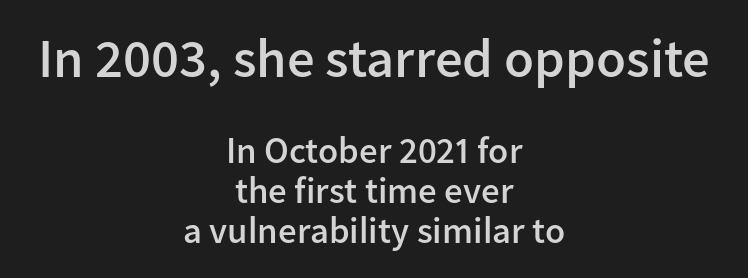
{"serif": "no", "italic": "no", "bold": "semi", "weight": "semibold", "width": "normal", "stroke_contrast": "low", "x_height": "medium", "monospaced": "no", "underline": "no", "align": "center", "line_spacing": "tight", "line_spacing_ratio": 1.08, "letter_spacing": "normal", "letter_spacing_em": 0.0, "larger_block": "first", "size_ratio": 1.49, "glyph_px": 55}
